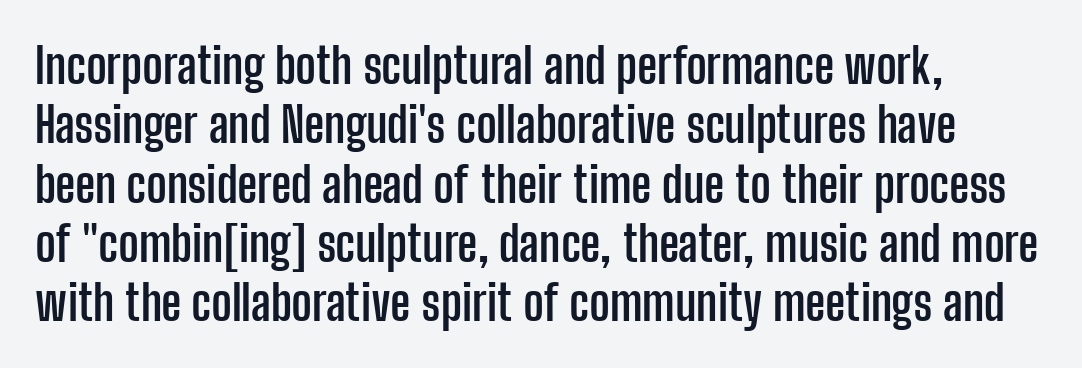
Do the letters lean? They stand straight. Each glyph is drawn with heavy, bold strokes. Students, note that the glyphs here touch the page at normal intervals. Each line starts at the same left margin while the right side varies. Grotesque or geometric, the face here clearly has no serifs.
